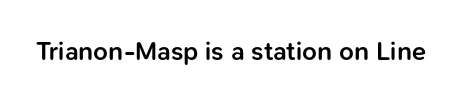
Ascenders rise straight up at ninety degrees. The typesetting leans somewhat heavy: a semibold. Observe the ordinary spacing: letters are neighbours, not strangers. Only glyphs here, with clear space below each row.
